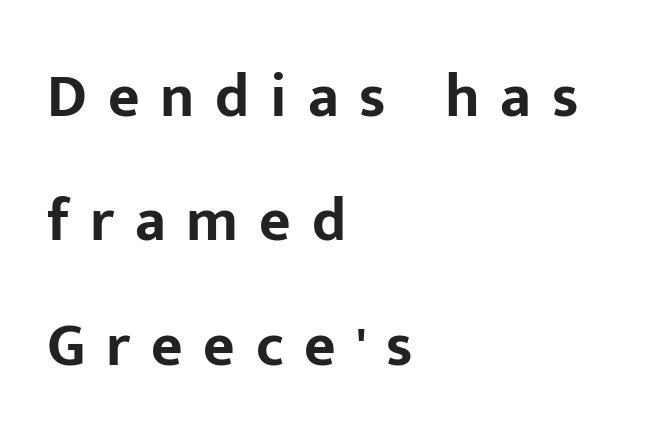
The rendering inserts visible extra space after every character. The font family rendered here belongs to the sans-serif group. The specimen reads as upright at a glance. Words float on clear page, feet unadorned. The rendering uses a bold face; every stroke is thick and dark.
